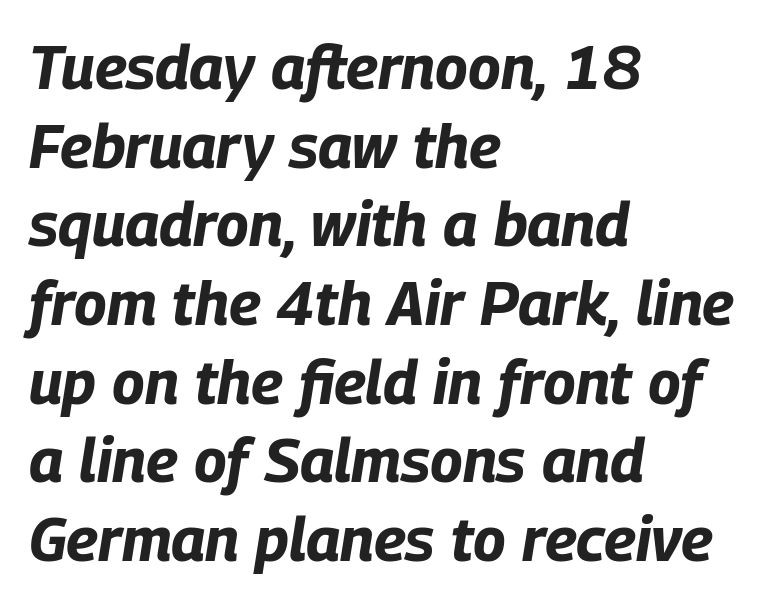
Regarding leading, the lines here are spaced in the standard way. This rendering features lettering with no underline. Inter-character spacing is left at the font's built-in metrics. Heavy, bold letterforms. Compared with ordinary roman type, these characters are visibly tilted. Each letter keeps its own natural width here, so spacing adapts to shape.
